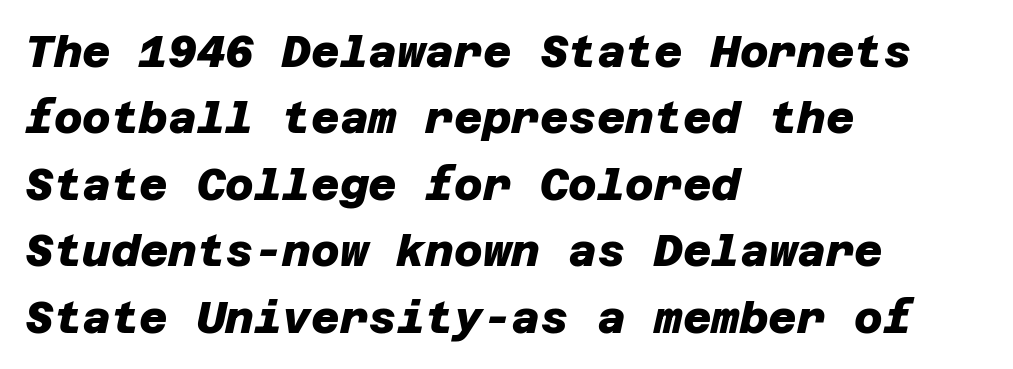
The image shows 44 px heavy sans-serif type; set left-aligned, normal line spacing (1.51x), normal letter spacing, not underlined; low stroke contrast and a large x-height.
